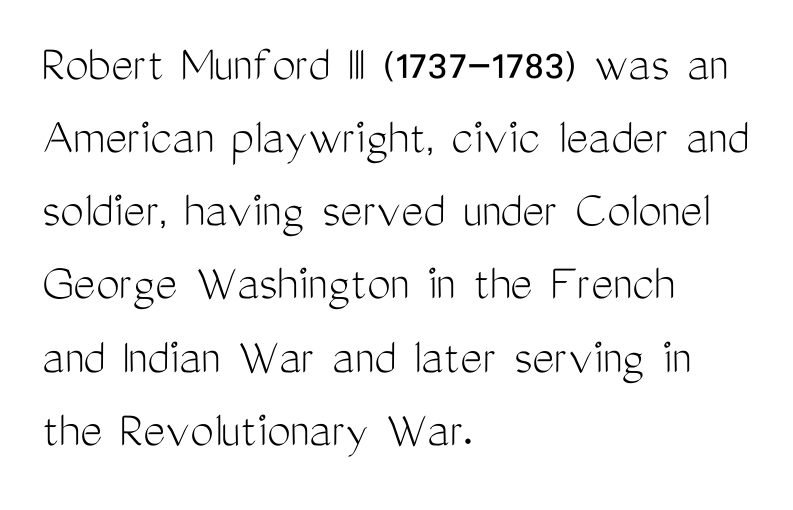
The image shows 53 px light, condensed sans-serif type, upright; set left-aligned, normal line spacing (1.38x), normal letter spacing, not underlined; medium stroke contrast and a medium x-height.
